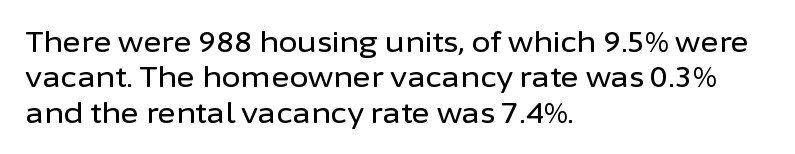
The image shows 28 px sans-serif type, upright; set left-aligned, normal line spacing (1.26x), normal letter spacing, not underlined; low stroke contrast and a medium x-height.
